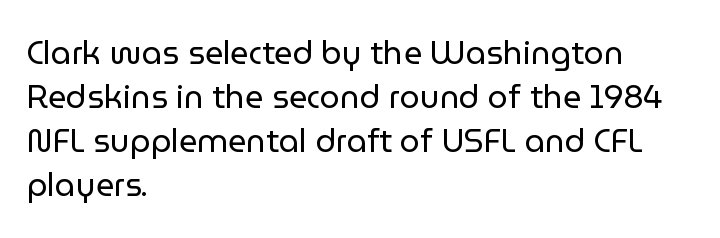
Q: Is the text bold? A: No.
Q: Is the text italic (slanted)? A: No, it is upright.
Q: Is the typeface a serif or a sans-serif typeface? A: Sans-serif.
Q: Is the text underlined? A: No.
Q: How is the paragraph aligned? A: Left-aligned.
Q: Is the spacing between letters normal or unusually wide? A: Normal.
Q: Is the spacing between lines tight, normal or loose? A: Normal.
Q: Width (condensed, normal, or wide)? A: Normal.
Q: Stroke contrast? A: Low.
Q: x-height? A: Medium.
Q: Monospaced? A: No.
